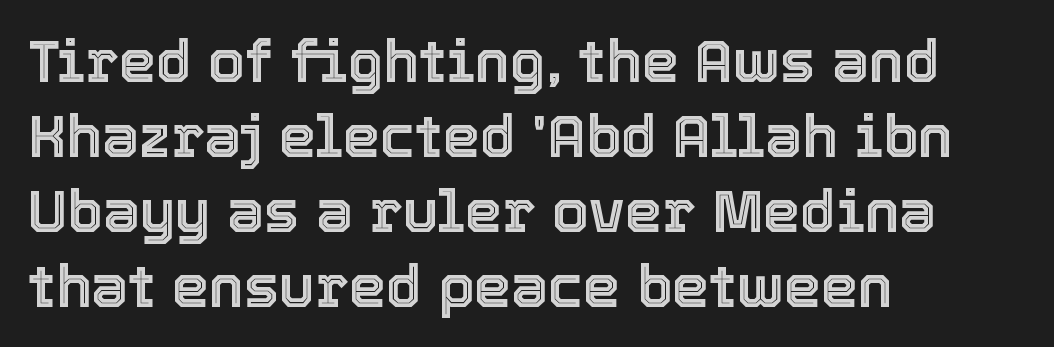
{"italic": "no", "width": "normal", "x_height": "medium", "monospaced": "no", "underline": "no", "align": "left", "line_spacing": "normal", "line_spacing_ratio": 1.27, "letter_spacing": "normal", "letter_spacing_em": 0.0, "glyph_px": 59}
